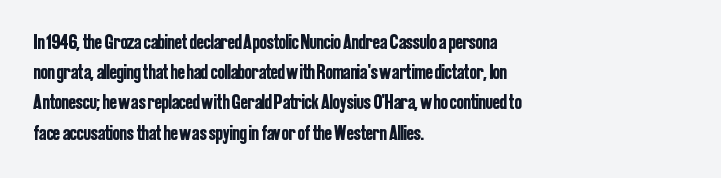
The lines sit at an ordinary, default distance from one another. In terms of posture, this sample is upright. What stands out about the letter spacing? Nothing — it is the standard amount. Leftover space on each line is placed entirely after the last word. Check the space under the baseline: it is left empty.
